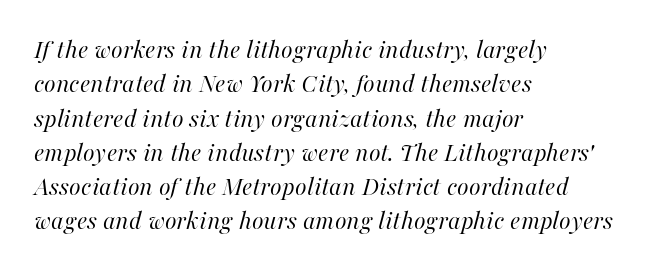
{"italic": "yes", "lean": "right", "slant_degrees": 16, "bold": "no", "underline": "no", "align": "left", "line_spacing": "normal", "line_spacing_ratio": 1.27, "letter_spacing": "normal", "letter_spacing_em": 0.0, "glyph_px": 27}
